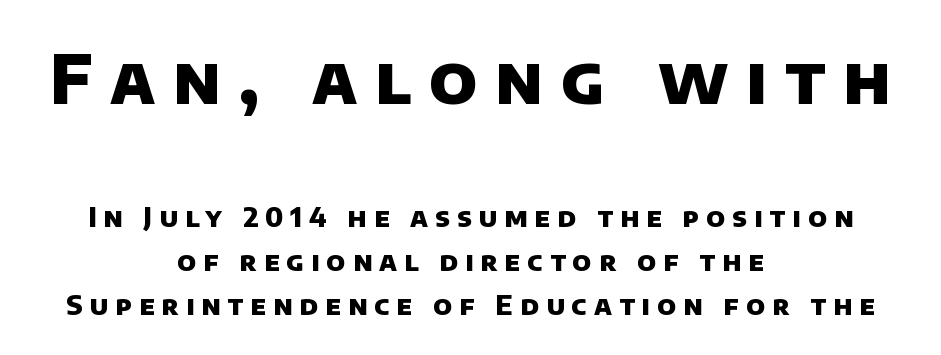
Q: Is the text bold? A: Yes.
Q: Is the typeface a serif or a sans-serif typeface? A: Sans-serif.
Q: Is the text underlined? A: No.
Q: How is the paragraph aligned? A: Centered.
Q: Is the spacing between letters normal or unusually wide? A: Unusually wide.
Q: Is the spacing between lines tight, normal or loose? A: Normal.
Q: Which block of text is set in a larger size, the first (top) or the second (bottom)? A: The first (top) one.
Q: Width (condensed, normal, or wide)? A: Normal.
Q: Stroke contrast? A: Low.
Q: x-height? A: Large.
Q: Monospaced? A: No.
